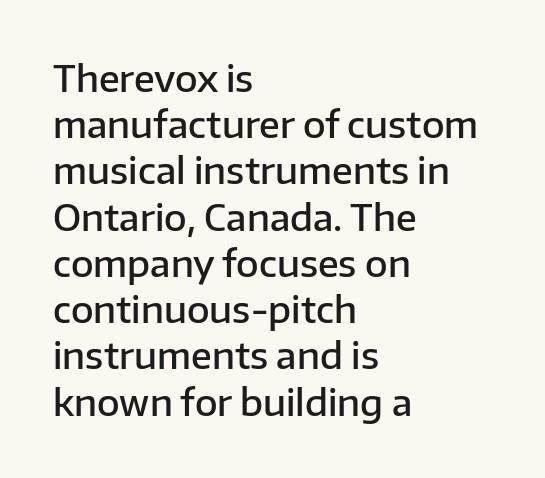
The image shows 37 px semibold sans-serif type, upright; set left-aligned, normal line spacing (1.25x), normal letter spacing, not underlined; low stroke contrast and a medium x-height.
